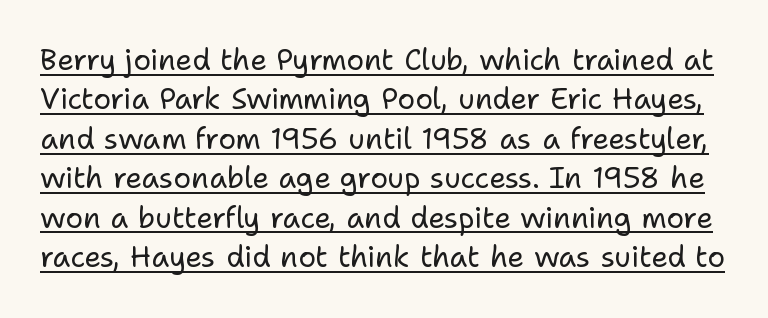
Q: Is the text bold? A: No.
Q: Is the text italic (slanted)? A: No, it is upright.
Q: Is the typeface a serif or a sans-serif typeface? A: Sans-serif.
Q: Is the text underlined? A: Yes.
Q: Is the spacing between letters normal or unusually wide? A: Normal.
Q: Is the spacing between lines tight, normal or loose? A: Normal.
Q: Width (condensed, normal, or wide)? A: Normal.
Q: Stroke contrast? A: Low.
Q: x-height? A: Medium.
Q: Monospaced? A: No.
